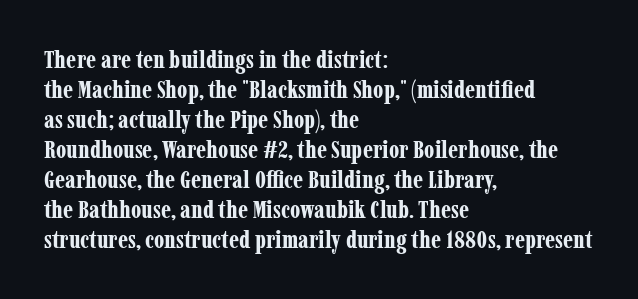
{"italic": "no", "bold": "yes", "underline": "no", "align": "left", "line_spacing_ratio": 1.2, "letter_spacing": "normal", "letter_spacing_em": 0.0, "glyph_px": 25}
